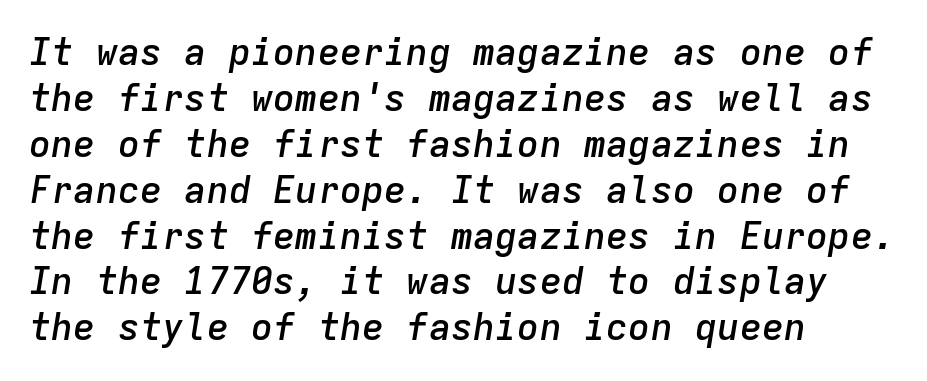
Think of a typewriter: that constant character pitch is what you see here. The string is rendered with underlining switched off. The passage shown leans; its letterforms are oblique. Short note: letters normally spaced. Strokes here are thickened, but only to semibold level.
